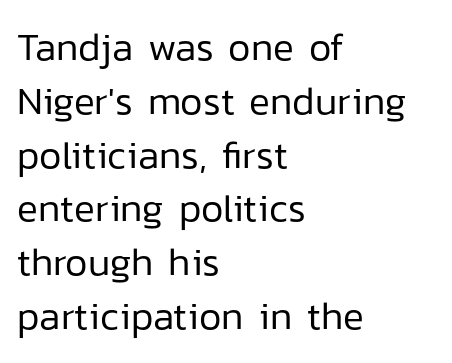
{"serif": "no", "italic": "no", "bold": "no", "weight": "regular", "width": "normal", "stroke_contrast": "low", "x_height": "medium", "monospaced": "no", "underline": "no", "align": "left", "line_spacing": "normal", "line_spacing_ratio": 1.38, "letter_spacing": "normal", "letter_spacing_em": 0.0, "glyph_px": 39}
